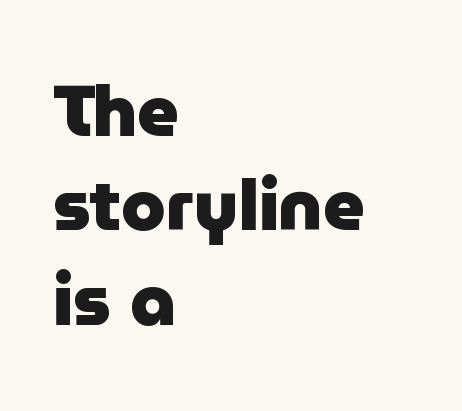
Rendered with straight, roman letterforms. Reading down the block, your eye returns to a fixed left position each line. Check under the words: just untouched page. Vertically, the passage feels balanced, rows spaced as you'd expect. Heavy, bold letterforms. Each letter's strokes conclude bluntly, with no projecting serifs.
